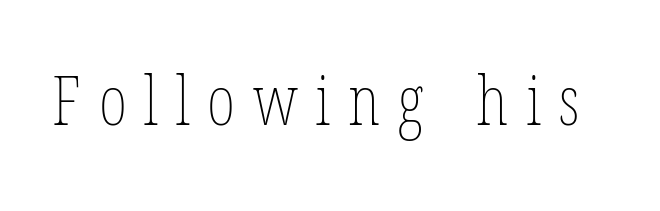
Compared with typical body copy, the letter spacing here is much looser. Weight: regular or lighter. Do the characters align in a grid? No, the font is proportional. Check under the words: just untouched page.
